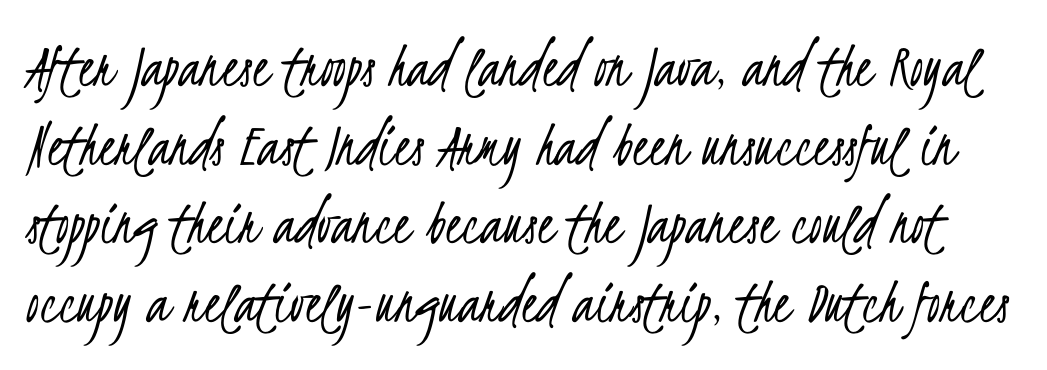
Caption: face not bold, strokes unweighted. Descenders are the only things crossing below the line. Spacing between characters is what you'd get straight out of the box. The passage shown is typed in a proportional face where columns would drift. Serif or sans? Sans — the stroke terminals are bare.
